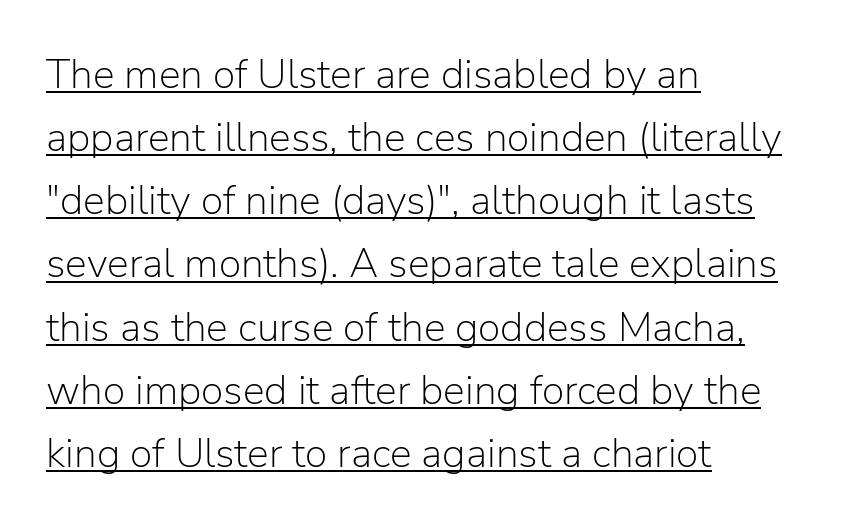
{"serif": "no", "italic": "no", "bold": "no", "weight": "light", "width": "normal", "stroke_contrast": "low", "x_height": "medium", "monospaced": "no", "underline": "yes", "align": "left", "line_spacing": "normal", "line_spacing_ratio": 1.54, "letter_spacing": "normal", "letter_spacing_em": 0.0, "glyph_px": 41}
